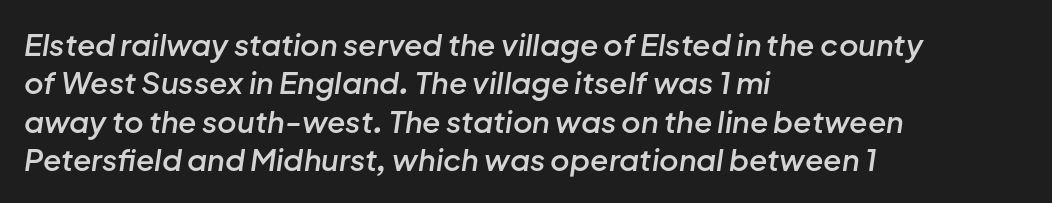
A typesetter would call this proportional, since set widths differ per character. The letters sit at their default tracking, neither squeezed nor spread. Typesetter's note: demi weight, one step under bold. The block of text has a typical density, with ordinary space between rows. Emphasis-style slanted type is in use.
